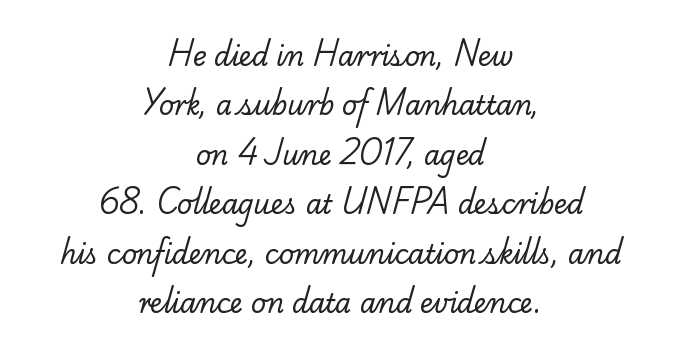
Q: Is the text bold? A: No.
Q: Is the text underlined? A: No.
Q: How is the paragraph aligned? A: Centered.
Q: Is the spacing between letters normal or unusually wide? A: Normal.
Q: Is the spacing between lines tight, normal or loose? A: Loose.
